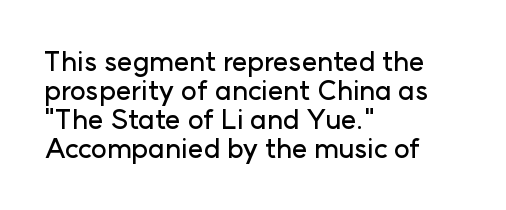
The image shows 27 px text type, upright; set left-aligned, tight line spacing (1.07x), normal letter spacing, not underlined.
